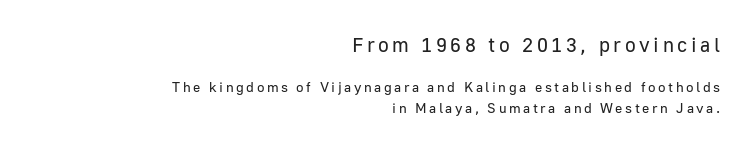
Interline gaps are of average width in this sample. Bare-footed words on every line. Is the block centered? No — it sits flush against the right margin. The more generous point size was reserved for the upper chunk. Stems and bowls with no extra thickness — not bold.
